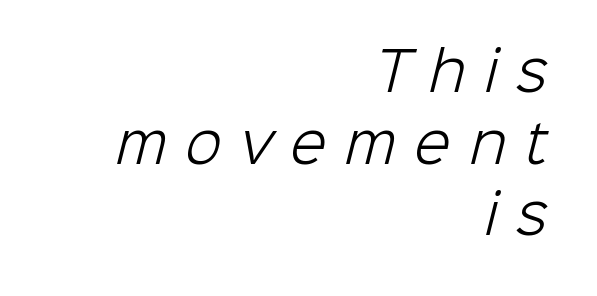
Q: Is the text bold? A: No.
Q: Is the typeface a serif or a sans-serif typeface? A: Sans-serif.
Q: Is the text underlined? A: No.
Q: How is the paragraph aligned? A: Right-aligned.
Q: Is the spacing between letters normal or unusually wide? A: Unusually wide.
Q: Is the spacing between lines tight, normal or loose? A: Normal.
Q: Width (condensed, normal, or wide)? A: Normal.
Q: Stroke contrast? A: Low.
Q: x-height? A: Medium.
Q: Monospaced? A: No.
